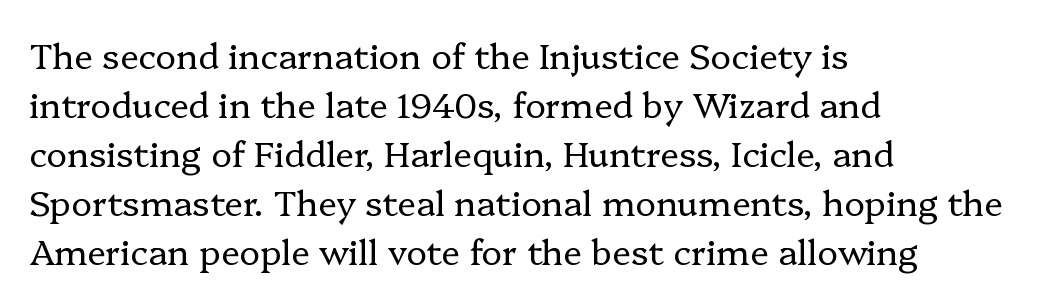
Q: Is the text bold? A: No.
Q: Is the text italic (slanted)? A: No, it is upright.
Q: Is the typeface a serif or a sans-serif typeface? A: Serif.
Q: Is the text underlined? A: No.
Q: How is the paragraph aligned? A: Left-aligned.
Q: Is the spacing between letters normal or unusually wide? A: Normal.
Q: Is the spacing between lines tight, normal or loose? A: Normal.
Q: Width (condensed, normal, or wide)? A: Normal.
Q: Stroke contrast? A: Low.
Q: x-height? A: Medium.
Q: Monospaced? A: No.
